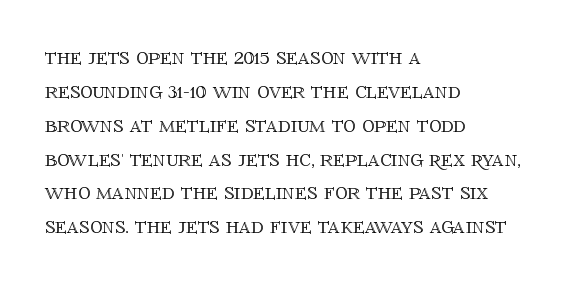
{"italic": "no", "underline": "no", "align": "left", "line_spacing": "normal", "line_spacing_ratio": 1.41, "letter_spacing": "normal", "letter_spacing_em": 0.0, "glyph_px": 24}
